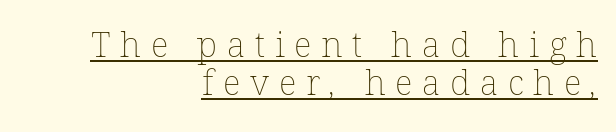
Q: Is the text bold? A: No.
Q: Is the text underlined? A: Yes.
Q: How is the paragraph aligned? A: Right-aligned.
Q: Is the spacing between letters normal or unusually wide? A: Unusually wide.
Q: Is the spacing between lines tight, normal or loose? A: Tight.
Q: Width (condensed, normal, or wide)? A: Normal.
Q: Stroke contrast? A: Low.
Q: x-height? A: Medium.
Q: Monospaced? A: No.
